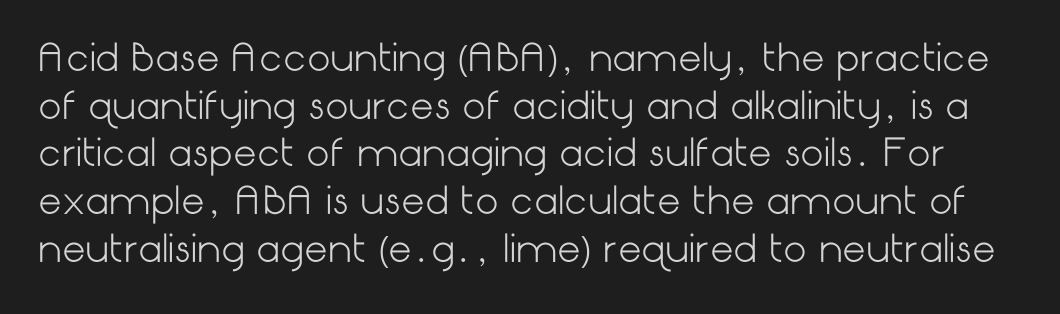
Q: Is the text bold? A: No.
Q: Is the text italic (slanted)? A: No, it is upright.
Q: Is the typeface a serif or a sans-serif typeface? A: Sans-serif.
Q: Is the text underlined? A: No.
Q: Is the spacing between letters normal or unusually wide? A: Normal.
Q: Is the spacing between lines tight, normal or loose? A: Normal.
Q: Width (condensed, normal, or wide)? A: Normal.
Q: Stroke contrast? A: Low.
Q: x-height? A: Medium.
